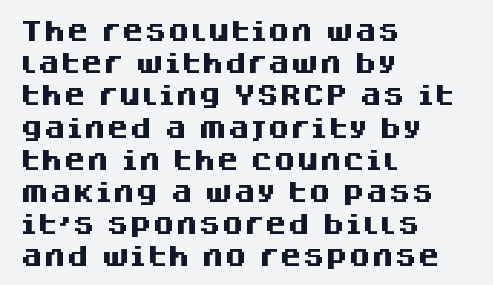
The image shows 23 px bold type, upright; set left-aligned, normal line spacing (1.4x), normal letter spacing, not underlined.
